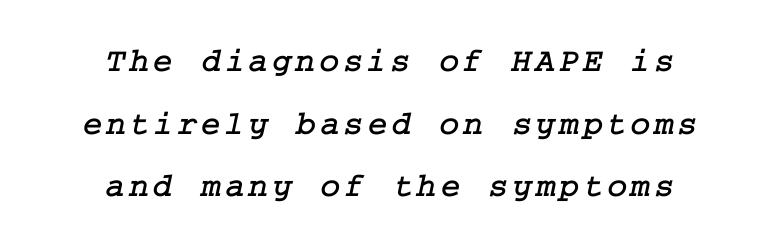
{"serif": "yes", "width": "normal", "stroke_contrast": "low", "x_height": "medium", "underline": "no", "align": "center", "line_spacing_ratio": 1.84, "glyph_px": 34}
